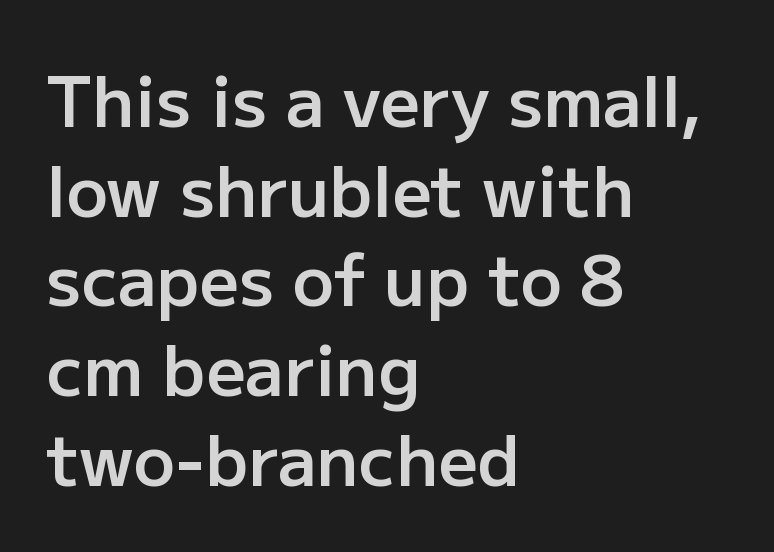
The image shows 69 px semibold sans-serif type, upright; set left-aligned, normal line spacing (1.3x), normal letter spacing, not underlined; low stroke contrast and a medium x-height.
